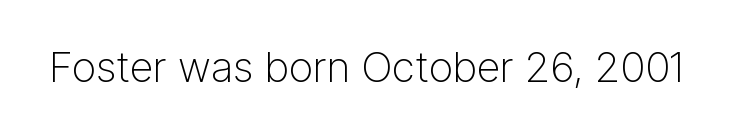
{"serif": "no", "italic": "no", "bold": "no", "weight": "light", "width": "normal", "stroke_contrast": "low", "x_height": "medium", "monospaced": "no", "underline": "no", "letter_spacing": "normal", "letter_spacing_em": 0.0, "glyph_px": 42}
